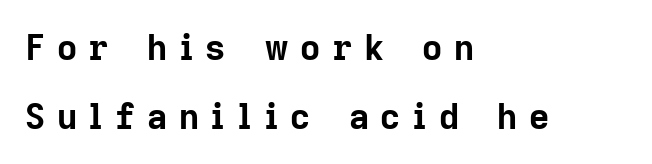
The image shows 35 px bold sans-serif type, upright; set left-aligned, loose line spacing (1.96x), unusually wide letter spacing (+0.33 em), not underlined; low stroke contrast and a medium x-height.
